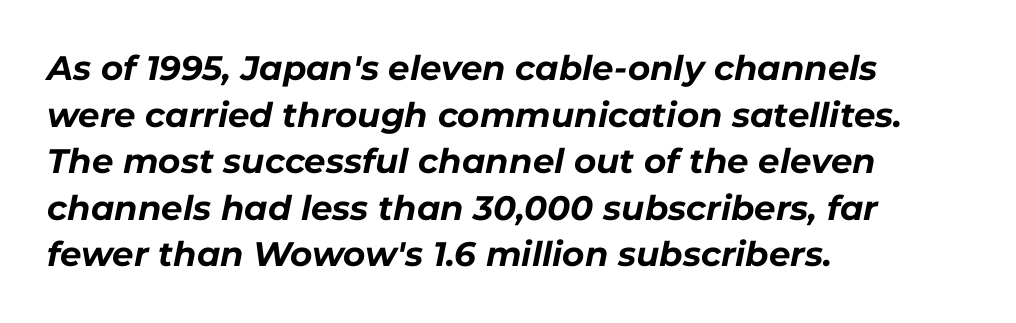
{"italic": "yes", "lean": "right", "slant_degrees": 11, "bold": "yes", "weight": "bold", "width": "normal", "stroke_contrast": "low", "x_height": "medium", "monospaced": "no", "underline": "no", "align": "left", "line_spacing": "normal", "line_spacing_ratio": 1.37, "letter_spacing": "normal", "letter_spacing_em": 0.0, "glyph_px": 34}
